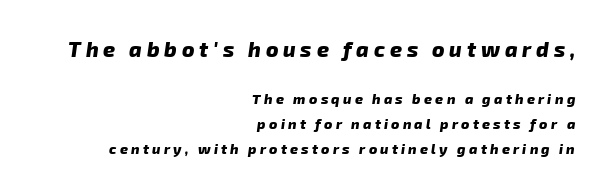
Q: Is the text bold? A: Yes.
Q: Is the text underlined? A: No.
Q: How is the paragraph aligned? A: Right-aligned.
Q: Is the spacing between letters normal or unusually wide? A: Unusually wide.
Q: Which block of text is set in a larger size, the first (top) or the second (bottom)? A: The first (top) one.
